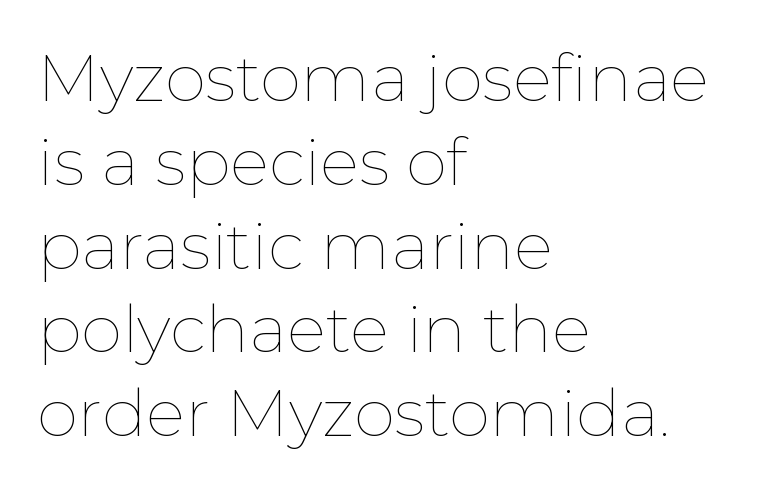
Descenders are the only things crossing below the line. Notice how the passage keeps a crisp vertical edge on the left only. Weight: regular or lighter. The rendering uses a moderate line-height, typical for paragraphs. A typesetter would mark this as roman, not italic. The type is set solid horizontally, with unmodified tracking.
